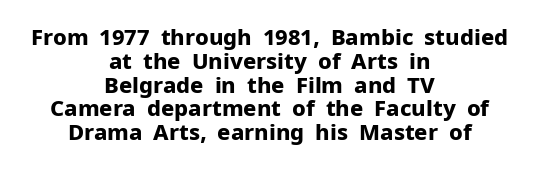
{"italic": "no", "bold": "yes", "underline": "no", "align": "center", "line_spacing": "tight", "line_spacing_ratio": 1.08, "letter_spacing": "normal", "letter_spacing_em": 0.0, "glyph_px": 22}
